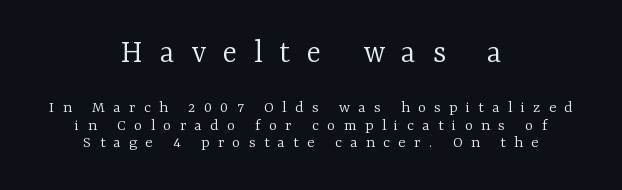
The face used here is seriffed, in the tradition of book romans. The typesetting does not lean heavy: it is not bold. In terms of leading, this rendering errs on the cramped side. Short and long lines alike share a common midpoint.
